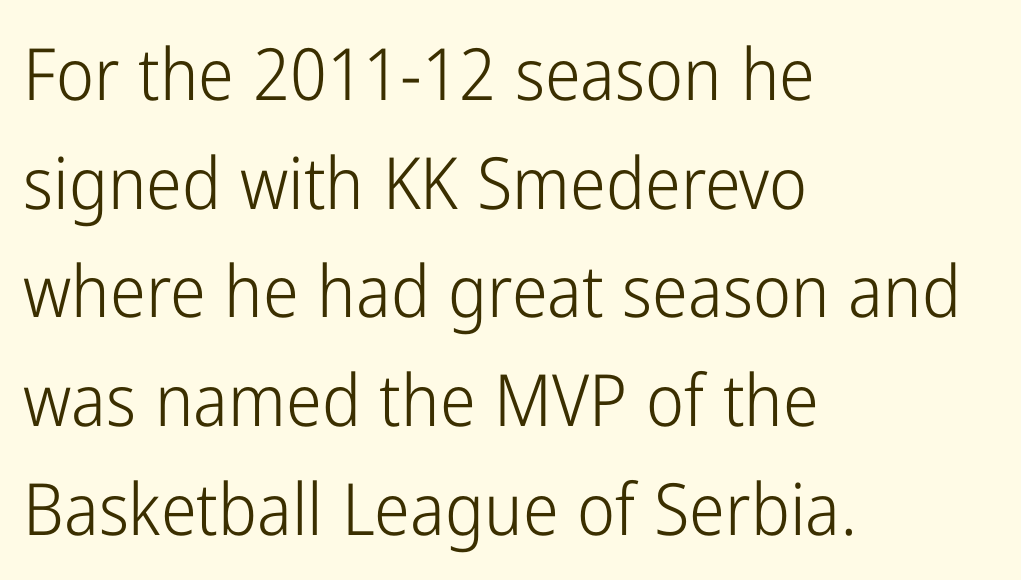
In terms of leading, this rendering sits right in the middle. The rendering uses natural spacing where letterforms have individual widths. The lines are quadded left. Is the letter spacing exaggerated? No — it looks like the ordinary default.
